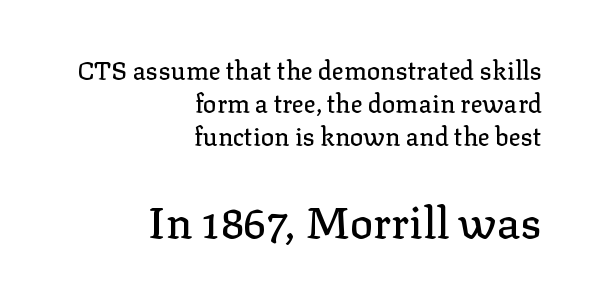
The image shows 44 px serif type, upright; set right-aligned, normal line spacing (1.33x), normal letter spacing, not underlined; the second (bottom) block is 1.76x larger; low stroke contrast and a medium x-height.
